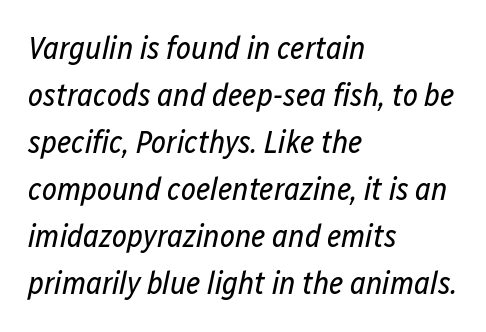
The image shows 32 px regular-weight, condensed type, italic (leaning right); set left-aligned, normal line spacing (1.47x), normal letter spacing, not underlined; low stroke contrast and a medium x-height.
